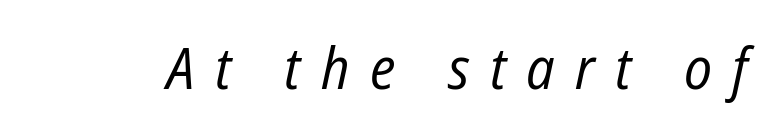
Q: Is the text bold? A: No.
Q: Is the text italic (slanted)? A: Yes, it leans right by about 12 degrees.
Q: Is the text underlined? A: No.
Q: Is the spacing between letters normal or unusually wide? A: Unusually wide.
Q: Width (condensed, normal, or wide)? A: Condensed.
Q: Stroke contrast? A: Low.
Q: x-height? A: Medium.
Q: Monospaced? A: No.
